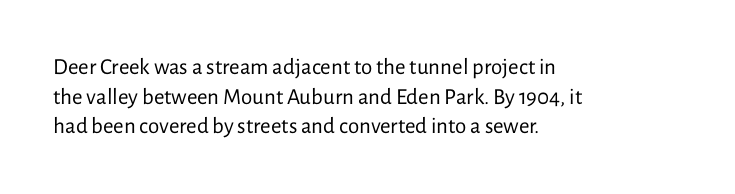
The lines sit at an ordinary, default distance from one another. The rag falls on the right side of this text block. The characters are drawn with everyday or finer stroke widths. Descender tails drop into unmarked territory.
